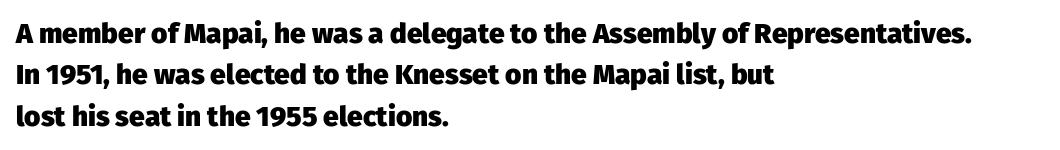
Q: Is the text bold? A: Yes.
Q: Is the text italic (slanted)? A: No, it is upright.
Q: Is the typeface a serif or a sans-serif typeface? A: Sans-serif.
Q: Is the text underlined? A: No.
Q: How is the paragraph aligned? A: Left-aligned.
Q: Is the spacing between letters normal or unusually wide? A: Normal.
Q: Is the spacing between lines tight, normal or loose? A: Normal.
Q: Width (condensed, normal, or wide)? A: Normal.
Q: Stroke contrast? A: Low.
Q: x-height? A: Medium.
Q: Monospaced? A: No.
